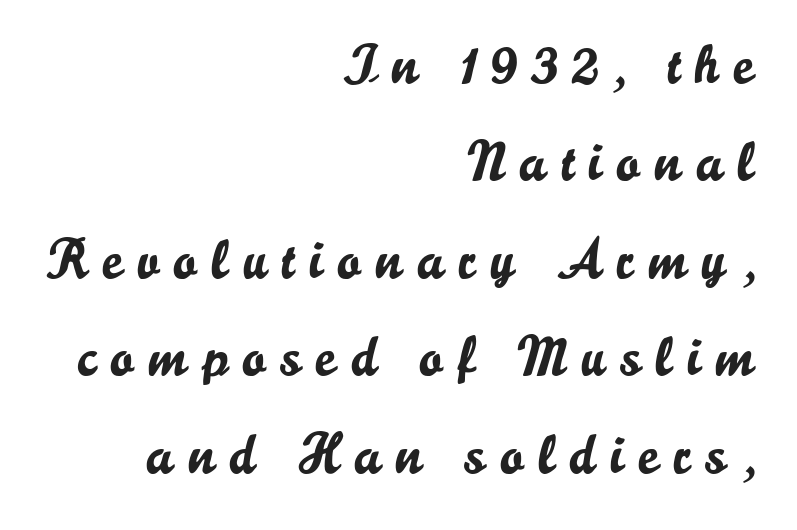
{"serif": "no", "width": "normal", "stroke_contrast": "low", "x_height": "small", "monospaced": "no", "underline": "no", "align": "right", "line_spacing_ratio": 1.74, "letter_spacing": "wide", "letter_spacing_em": 0.26, "glyph_px": 56}
